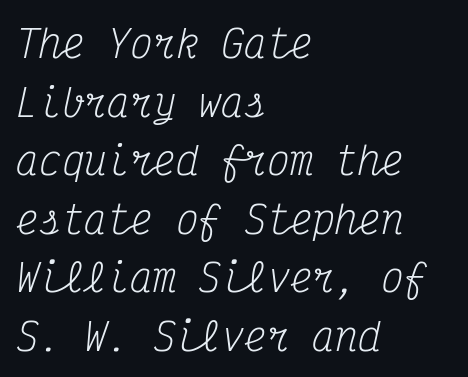
{"serif": "yes", "italic": "yes", "lean": "right", "slant_degrees": 12, "bold": "no", "weight": "regular", "width": "condensed", "stroke_contrast": "medium", "x_height": "medium", "monospaced": "yes", "underline": "no", "align": "left", "line_spacing": "normal", "line_spacing_ratio": 1.54, "letter_spacing": "normal", "letter_spacing_em": 0.0, "glyph_px": 38}
